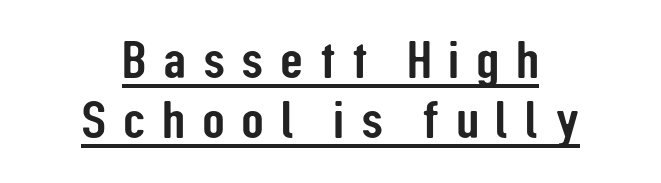
What decoration does the sample have? An underline. Where is the straight margin? There isn't one; the lines are centered. Characters remain perfectly vertical along every line. Each letter's strokes conclude bluntly, with no projecting serifs. Spacing verdict: proportional, widths tailored to each character.
